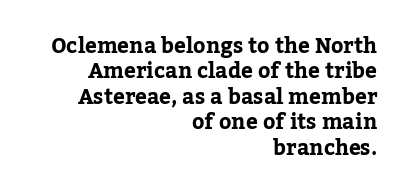
Teacher's note: observe the even right margin — that is flush-right alignment. The letterforms sit shoulder to shoulder at normal distance. The font's upright variant was chosen for this text. Decoration check: the copy has no underline.
